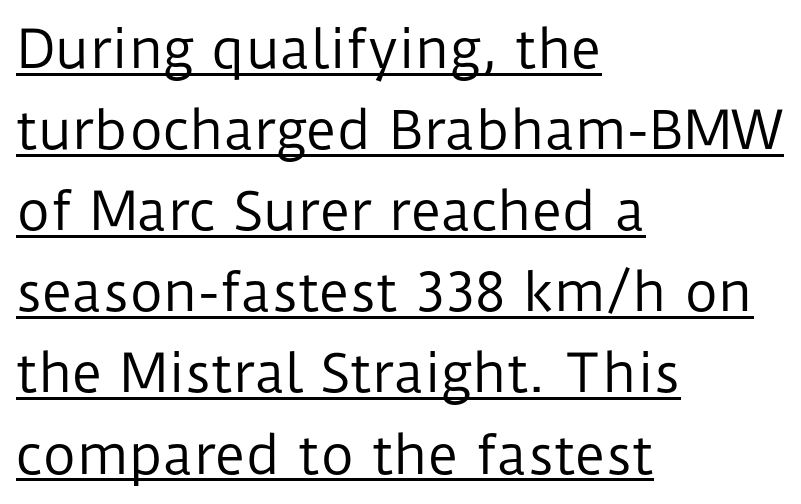
Varying glyph widths throughout — classic text-font behaviour. A typographer would call this underscored text. Summary of weight: not heavy and not bold. Does the lettering tilt? It doesn't — this is upright. Where is the straight margin? On the left.
